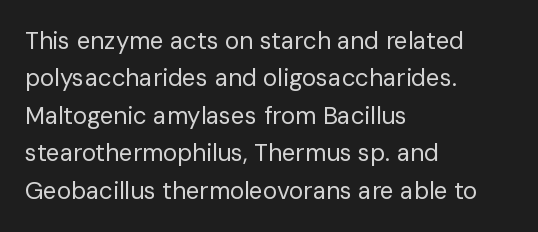
Evenly set lines give the paragraph a standard silhouette. Here the glyphs are tracked normally, forming tight word shapes. Rule under the text: the space is simply empty. Italic? Not at all — the glyphs are vertical. These glyphs show unthickened strokes, regular width or finer.
